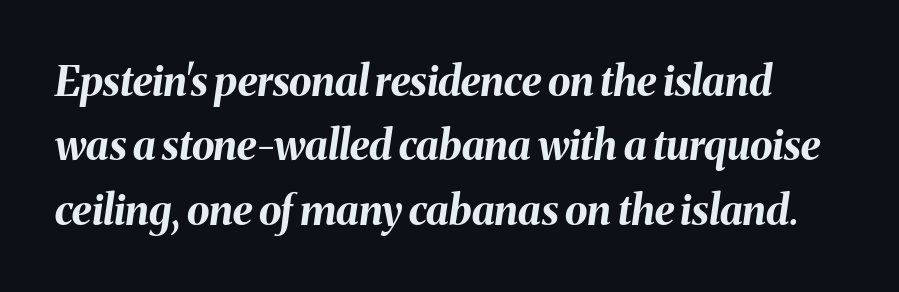
The glyphs look as if they've been sheared to an angle. Rule under the text: the space is simply empty. You could call the tracking neutral — neither tight nor loose. Proportional: the letters do not fall into vertical columns. Rows of type keep a routine distance in the vertical direction. I'd describe the lettering as bold — thick and assertive.
